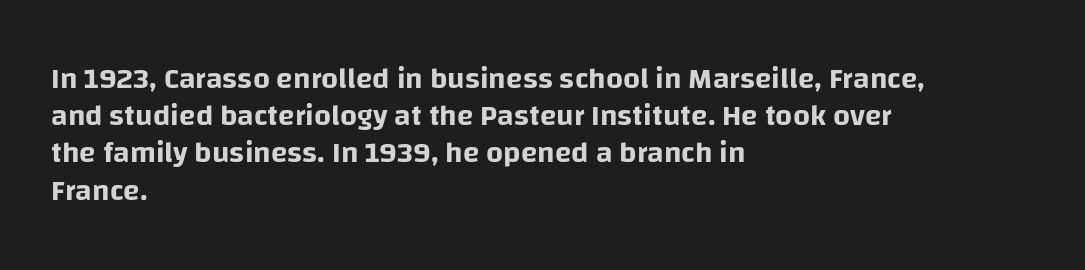
{"serif": "no", "italic": "no", "width": "normal", "stroke_contrast": "low", "x_height": "large", "monospaced": "no", "underline": "no", "align": "left", "line_spacing_ratio": 1.24, "letter_spacing": "normal", "letter_spacing_em": 0.0, "glyph_px": 30}
